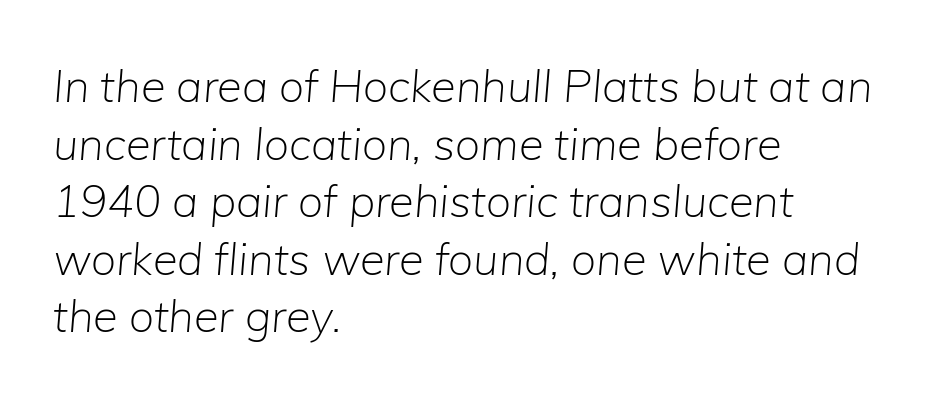
{"italic": "yes", "lean": "right", "slant_degrees": 5, "bold": "no", "weight": "light", "width": "normal", "stroke_contrast": "low", "x_height": "medium", "monospaced": "no", "underline": "no", "align": "left", "line_spacing": "normal", "line_spacing_ratio": 1.28, "letter_spacing": "normal", "letter_spacing_em": 0.0, "glyph_px": 45}
